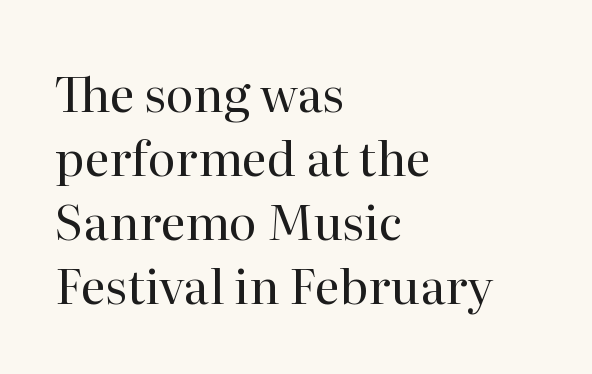
Q: Is the text bold? A: No.
Q: Is the text italic (slanted)? A: No, it is upright.
Q: Is the typeface a serif or a sans-serif typeface? A: Serif.
Q: Is the text underlined? A: No.
Q: How is the paragraph aligned? A: Left-aligned.
Q: Is the spacing between letters normal or unusually wide? A: Normal.
Q: Is the spacing between lines tight, normal or loose? A: Normal.
Q: Width (condensed, normal, or wide)? A: Normal.
Q: Stroke contrast? A: High.
Q: x-height? A: Medium.
Q: Monospaced? A: No.
